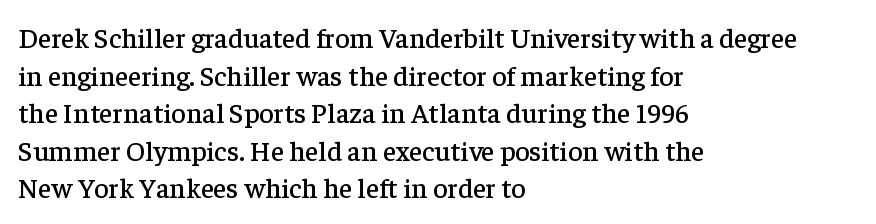
Q: Is the text italic (slanted)? A: No, it is upright.
Q: Is the typeface a serif or a sans-serif typeface? A: Serif.
Q: Is the text underlined? A: No.
Q: How is the paragraph aligned? A: Left-aligned.
Q: Is the spacing between letters normal or unusually wide? A: Normal.
Q: Is the spacing between lines tight, normal or loose? A: Normal.
Q: Width (condensed, normal, or wide)? A: Normal.
Q: Stroke contrast? A: Low.
Q: x-height? A: Medium.
Q: Monospaced? A: No.
